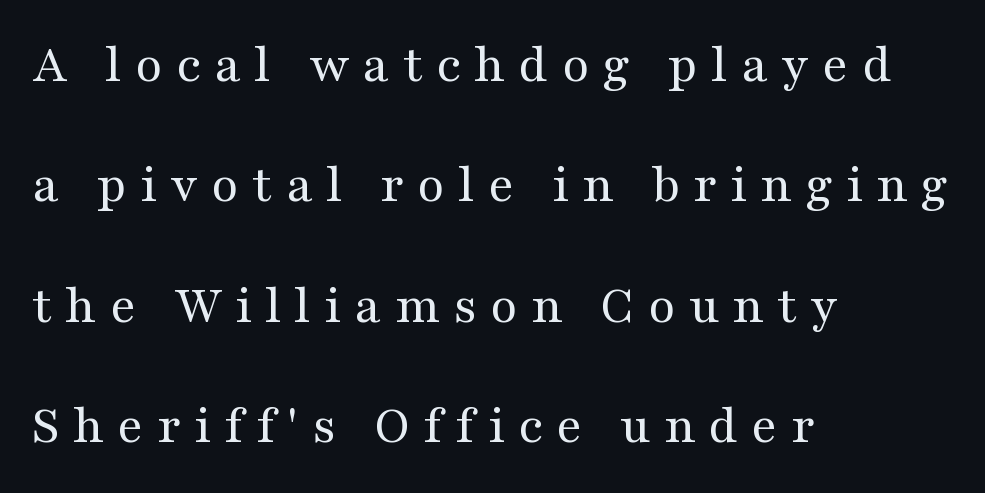
Q: Is the text bold? A: No.
Q: Is the text italic (slanted)? A: No, it is upright.
Q: Is the typeface a serif or a sans-serif typeface? A: Serif.
Q: Is the text underlined? A: No.
Q: How is the paragraph aligned? A: Left-aligned.
Q: Is the spacing between letters normal or unusually wide? A: Unusually wide.
Q: Is the spacing between lines tight, normal or loose? A: Loose.
Q: Width (condensed, normal, or wide)? A: Wide.
Q: Stroke contrast? A: Medium.
Q: x-height? A: Medium.
Q: Monospaced? A: No.
